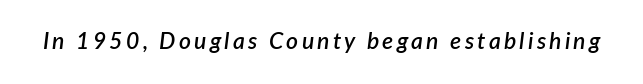
{"italic": "yes", "lean": "right", "slant_degrees": 7, "bold": "semi", "underline": "no", "glyph_px": 23}
